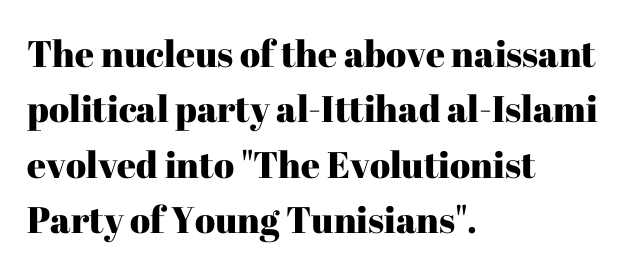
{"serif": "yes", "italic": "no", "width": "normal", "stroke_contrast": "high", "x_height": "medium", "monospaced": "no", "underline": "no", "align": "left", "line_spacing": "normal", "line_spacing_ratio": 1.5, "letter_spacing": "normal", "letter_spacing_em": 0.0, "glyph_px": 37}
